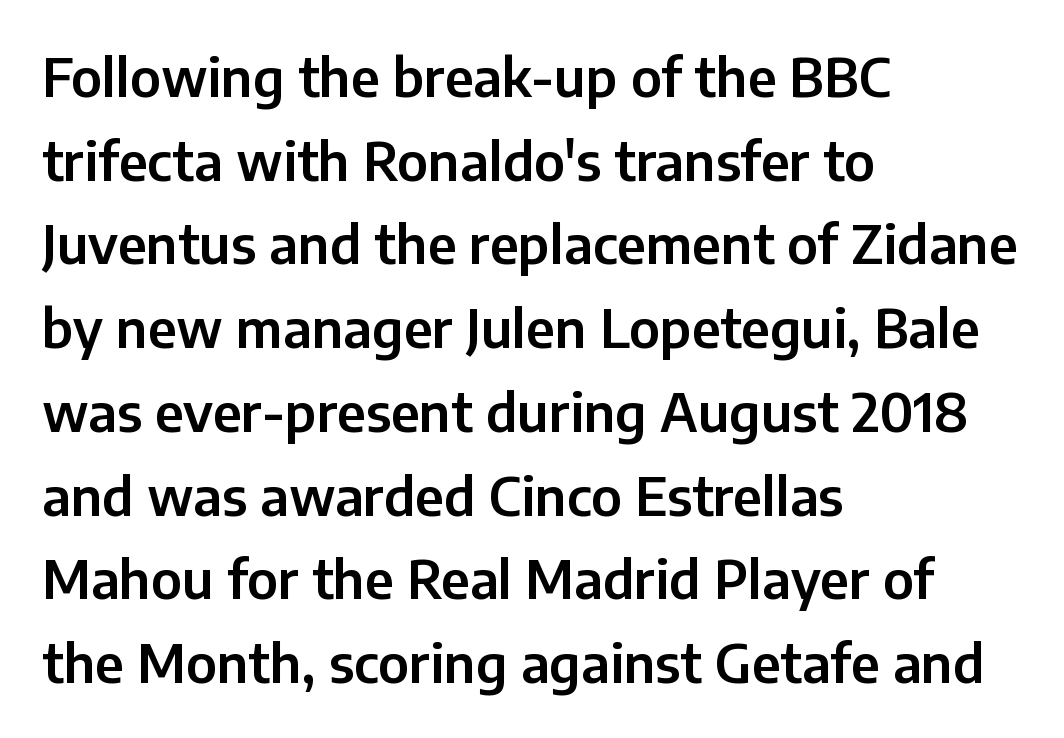
The image shows 53 px sans-serif type, upright; set left-aligned, normal line spacing (1.58x), normal letter spacing, not underlined; low stroke contrast and a medium x-height.
